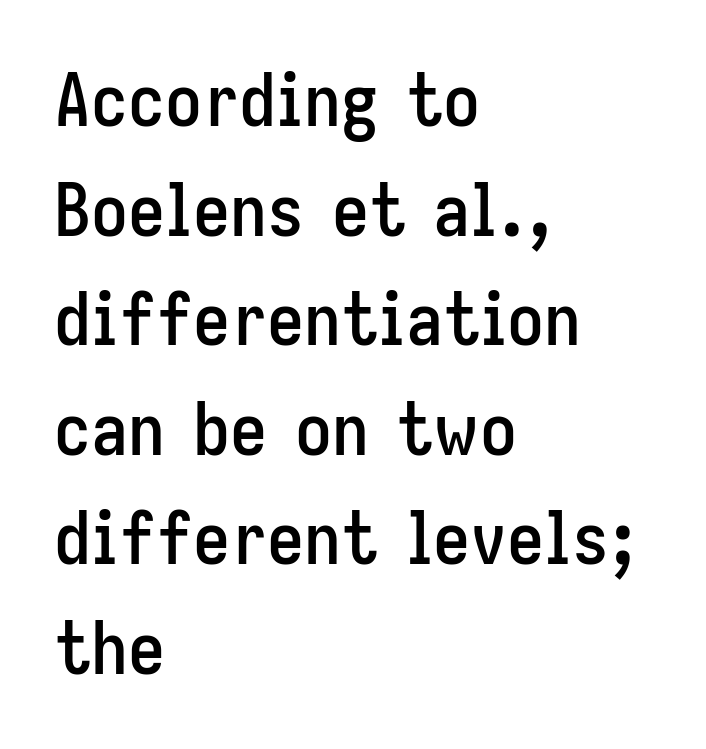
Q: Is the text italic (slanted)? A: No, it is upright.
Q: Is the typeface a serif or a sans-serif typeface? A: Sans-serif.
Q: Is the text underlined? A: No.
Q: How is the paragraph aligned? A: Left-aligned.
Q: Is the spacing between letters normal or unusually wide? A: Normal.
Q: Is the spacing between lines tight, normal or loose? A: Normal.
Q: Width (condensed, normal, or wide)? A: Condensed.
Q: Stroke contrast? A: Low.
Q: x-height? A: Medium.
Q: Monospaced? A: No.
